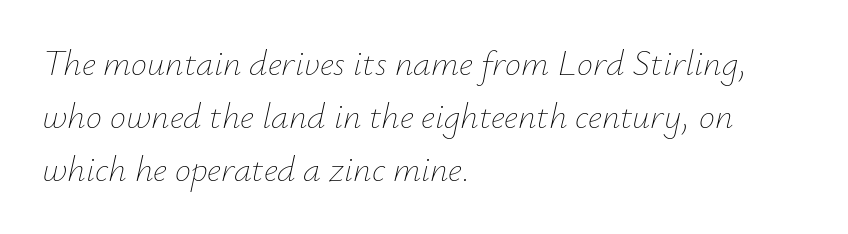
{"italic": "yes", "lean": "right", "slant_degrees": 12, "bold": "no", "weight": "thin", "width": "normal", "stroke_contrast": "low", "x_height": "small", "monospaced": "no", "underline": "no", "align": "left", "line_spacing": "normal", "line_spacing_ratio": 1.47, "letter_spacing": "normal", "letter_spacing_em": 0.0, "glyph_px": 36}
